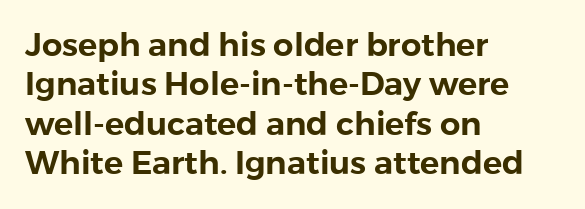
The image shows 32 px sans-serif type, upright; set left-aligned, line spacing 1.23x, normal letter spacing, not underlined; low stroke contrast and a medium x-height.
